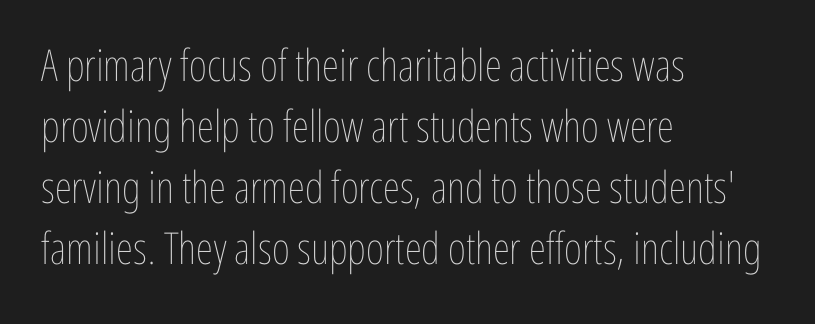
Q: Is the text bold? A: No.
Q: Is the text italic (slanted)? A: No, it is upright.
Q: Is the text underlined? A: No.
Q: How is the paragraph aligned? A: Left-aligned.
Q: Is the spacing between letters normal or unusually wide? A: Normal.
Q: Is the spacing between lines tight, normal or loose? A: Normal.
Q: Width (condensed, normal, or wide)? A: Condensed.
Q: Stroke contrast? A: Low.
Q: x-height? A: Medium.
Q: Monospaced? A: No.
